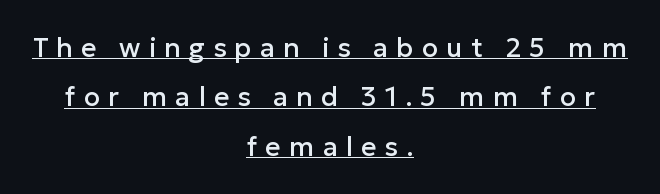
The image shows 27 px text type, upright; set centered, line spacing 1.83x, unusually wide letter spacing (+0.3 em), underlined.
